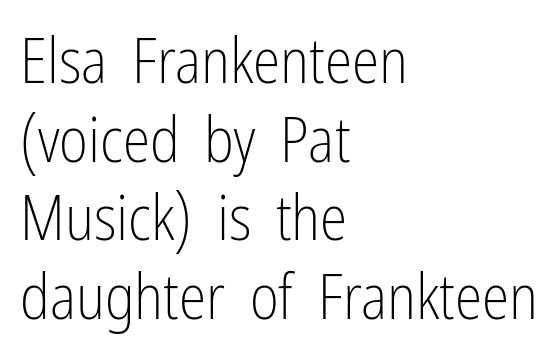
Notice how the passage keeps a crisp vertical edge on the left only. You could not count columns in this text — the font is proportionally spaced. The font sits on the lighter half of the weight spectrum, regular included. The line texture is even and compact thanks to regular tracking.
